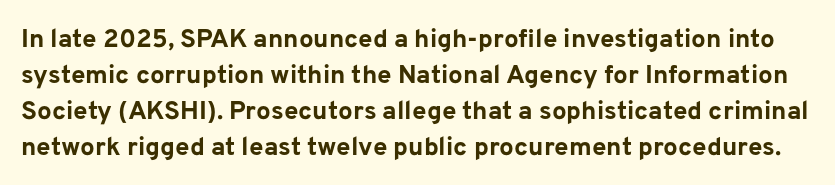
Q: Is the text bold? A: Yes.
Q: Is the text italic (slanted)? A: No, it is upright.
Q: Is the text underlined? A: No.
Q: Is the spacing between letters normal or unusually wide? A: Normal.
Q: Is the spacing between lines tight, normal or loose? A: Normal.
